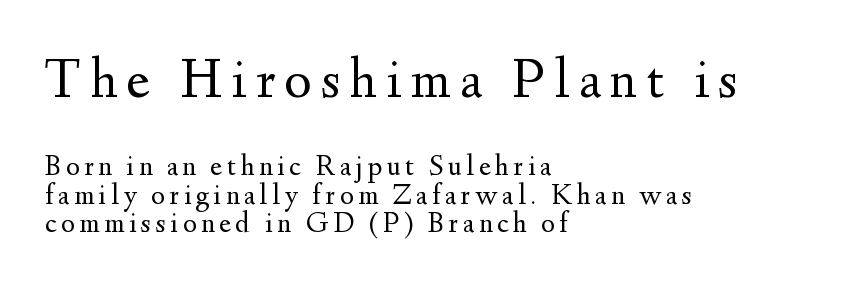
Q: Is the text bold? A: No.
Q: Is the text italic (slanted)? A: No, it is upright.
Q: Is the typeface a serif or a sans-serif typeface? A: Serif.
Q: Is the text underlined? A: No.
Q: How is the paragraph aligned? A: Left-aligned.
Q: Is the spacing between lines tight, normal or loose? A: Tight.
Q: Which block of text is set in a larger size, the first (top) or the second (bottom)? A: The first (top) one.
Q: Width (condensed, normal, or wide)? A: Normal.
Q: Stroke contrast? A: Medium.
Q: x-height? A: Small.
Q: Monospaced? A: No.
